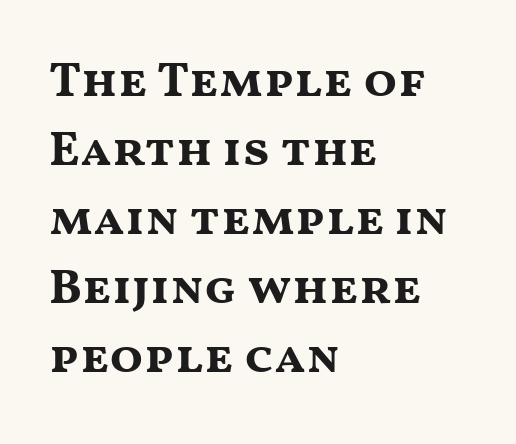
{"serif": "no", "italic": "no", "bold": "yes", "weight": "bold", "width": "wide", "stroke_contrast": "medium", "x_height": "medium", "monospaced": "no", "underline": "no", "align": "left", "line_spacing": "normal", "line_spacing_ratio": 1.41, "letter_spacing": "normal", "letter_spacing_em": 0.0, "glyph_px": 49}
